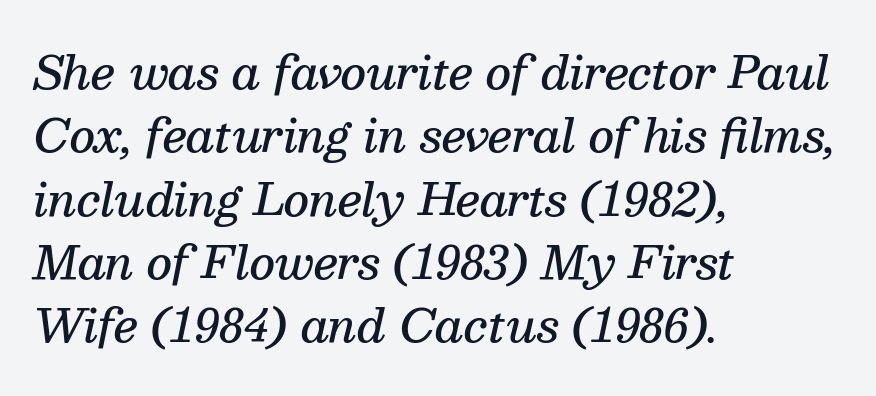
These lines are set flush left with a ragged right edge. Looks like regular typesetting: each glyph gets only the width it needs. The typesetting leans somewhat heavy: a semibold. Underlining? Definitely not there. Summary of vertical rhythm: regular, with standard interline spacing. The face used here has a pronounced slope to its letters.
